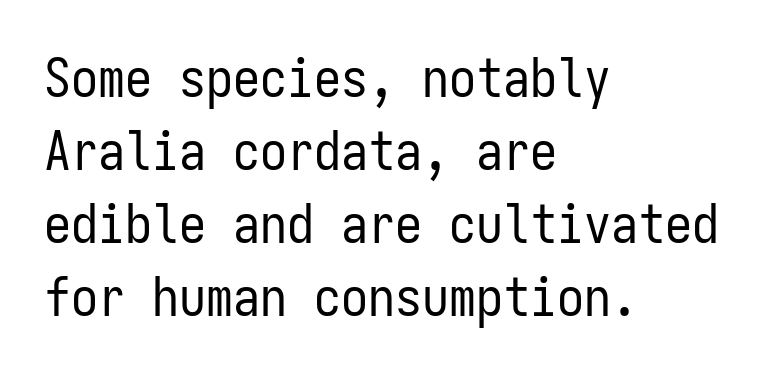
The image shows 54 px regular-weight, condensed sans-serif type, upright, monospaced; set left-aligned, normal line spacing (1.35x), normal letter spacing, not underlined; low stroke contrast and a medium x-height.
